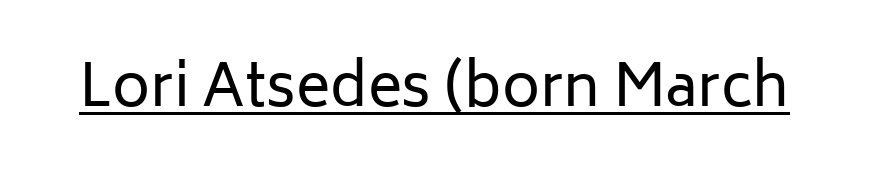
Q: Is the text bold? A: No.
Q: Is the text italic (slanted)? A: No, it is upright.
Q: Is the typeface a serif or a sans-serif typeface? A: Sans-serif.
Q: Is the text underlined? A: Yes.
Q: Is the spacing between letters normal or unusually wide? A: Normal.
Q: Width (condensed, normal, or wide)? A: Normal.
Q: Stroke contrast? A: Low.
Q: x-height? A: Medium.
Q: Monospaced? A: No.
